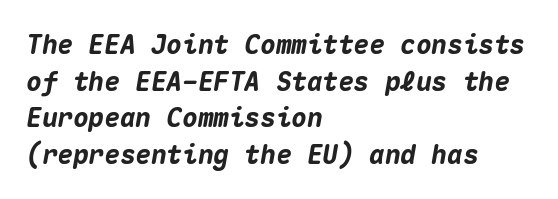
Between one letter and the next there's only the usual sliver of space. Is the type slanted? Yes — the strokes lean at a clear angle. Typeset ragged right — the left edge is the straight one. Clear beneath every line of the passage.
